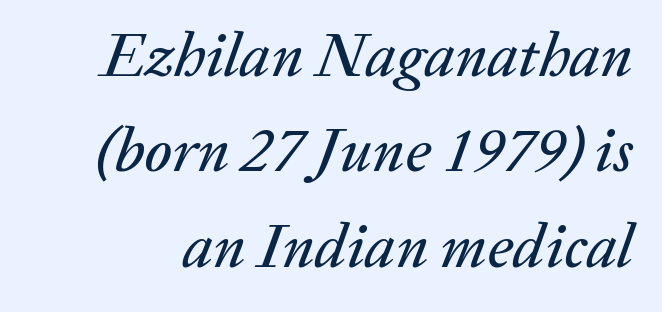
{"italic": "yes", "lean": "right", "slant_degrees": 20, "width": "normal", "stroke_contrast": "low", "x_height": "medium", "monospaced": "no", "underline": "no", "line_spacing": "normal", "line_spacing_ratio": 1.54, "letter_spacing": "normal", "letter_spacing_em": 0.0, "glyph_px": 62}
